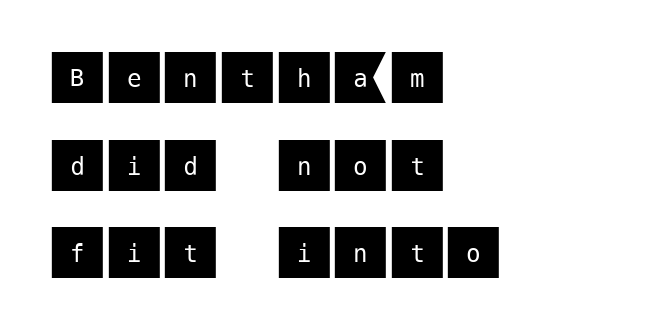
The image shows 58 px sans-serif type, upright; set left-aligned, normal line spacing (1.51x), normal letter spacing, not underlined; medium stroke contrast and a large x-height.
